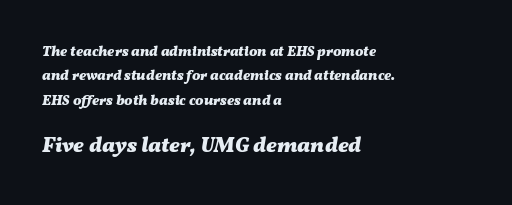
The image shows 21 px bold type, italic (leaning right); set left-aligned, line spacing 1.75x, normal letter spacing, not underlined; the second (bottom) block is 1.5x larger.
